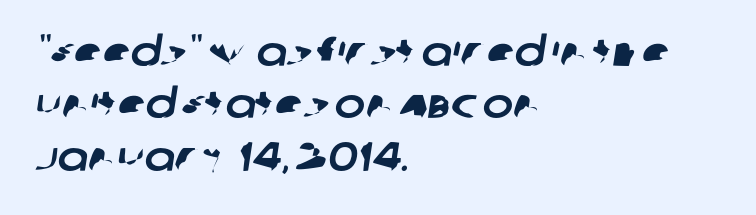
The image shows 41 px sans-serif type; set left-aligned, normal line spacing (1.28x), normal letter spacing, not underlined; low stroke contrast and a large x-height.
